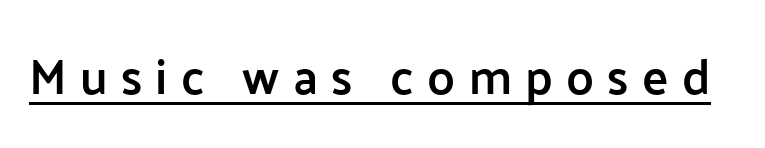
{"serif": "no", "italic": "no", "bold": "semi", "weight": "semibold", "width": "normal", "stroke_contrast": "low", "x_height": "medium", "monospaced": "no", "underline": "yes", "letter_spacing": "wide", "letter_spacing_em": 0.27, "glyph_px": 49}
